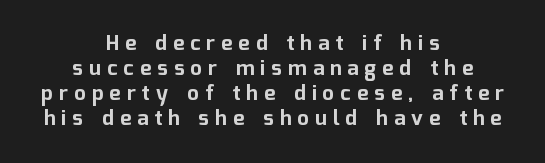
What weight is shown? A full bold with thick strokes. Alignment: centered. Words float on clear page, feet unadorned. Loose tracking; the words dissolve into strings of separated letters. Does the lettering tilt? It doesn't — this is upright.
